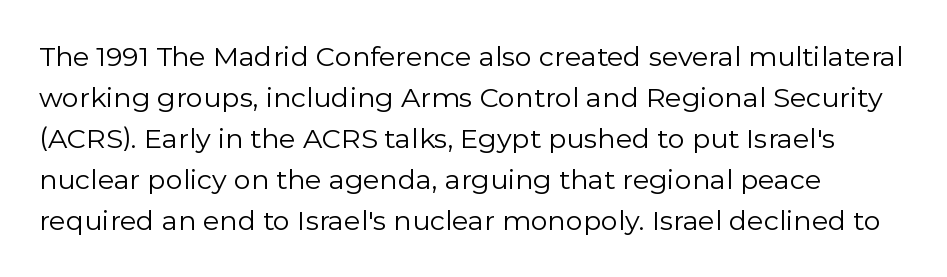
When letters stand straight like this, we call the style roman or upright. The characters are drawn with everyday or finer stroke widths. Notice how descenders clear the ascenders below comfortably — that's standard leading. Caption: standard tracking, unaltered. The area under the type is left untouched.
